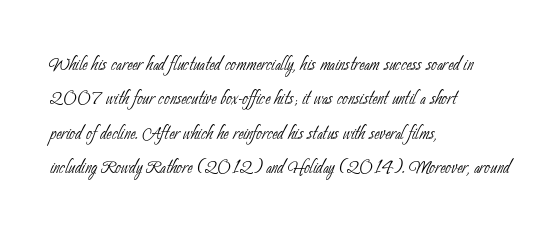
The paragraph shown leans on its left margin. The baseline area is clear. Stroke thickness stays within the range of a standard reading face or lighter. Summary of vertical rhythm: regular, with standard interline spacing. The horizontal fit of the characters is conventional and even.
